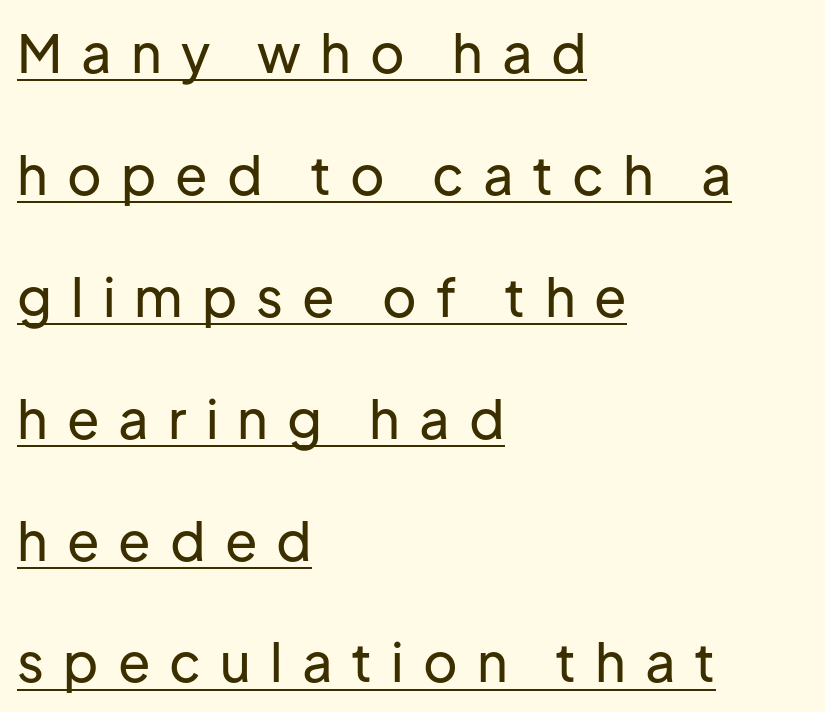
Q: Is the text italic (slanted)? A: No, it is upright.
Q: Is the typeface a serif or a sans-serif typeface? A: Sans-serif.
Q: Is the text underlined? A: Yes.
Q: How is the paragraph aligned? A: Left-aligned.
Q: Is the spacing between letters normal or unusually wide? A: Unusually wide.
Q: Is the spacing between lines tight, normal or loose? A: Loose.
Q: Width (condensed, normal, or wide)? A: Normal.
Q: Stroke contrast? A: Low.
Q: x-height? A: Medium.
Q: Monospaced? A: No.
